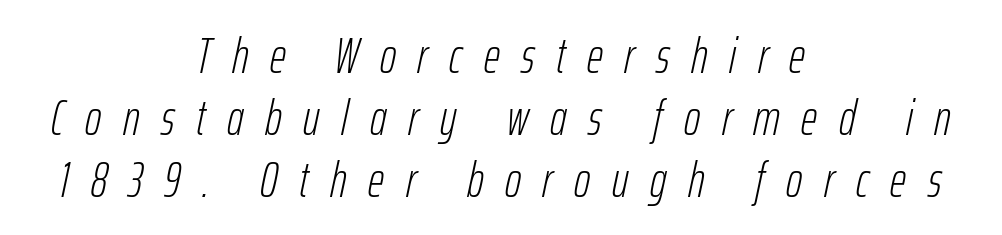
{"italic": "yes", "lean": "right", "slant_degrees": 12, "bold": "no", "weight": "light", "width": "condensed", "stroke_contrast": "low", "x_height": "medium", "monospaced": "no", "underline": "no", "align": "center", "line_spacing_ratio": 1.24, "letter_spacing": "wide", "letter_spacing_em": 0.43, "glyph_px": 50}
